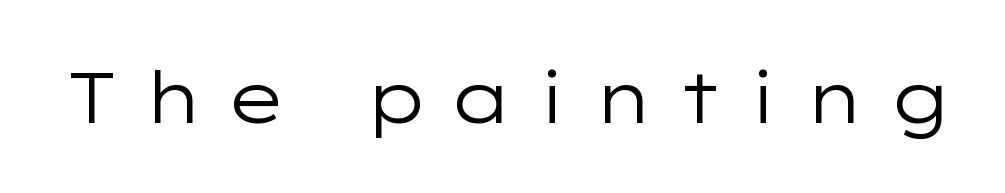
The zone under the glyphs is completely vacant. Spacing verdict: proportional, widths tailored to each character. Each letter's strokes conclude bluntly, with no projecting serifs. Loose tracking; the words dissolve into strings of separated letters. Does the lettering tilt? It doesn't — this is upright. Vertical stems look standard width or narrower in stroke.
